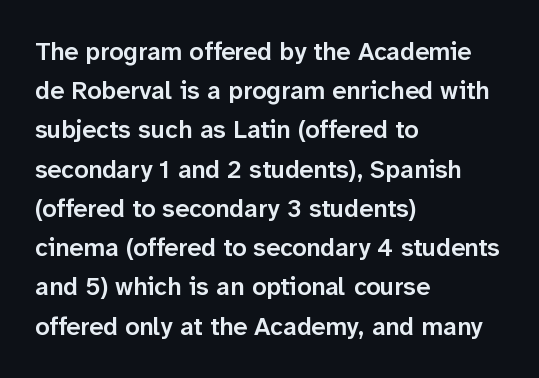
{"italic": "no", "bold": "semi", "underline": "no", "align": "left", "line_spacing": "normal", "line_spacing_ratio": 1.57, "letter_spacing": "normal", "letter_spacing_em": 0.0, "glyph_px": 25}
